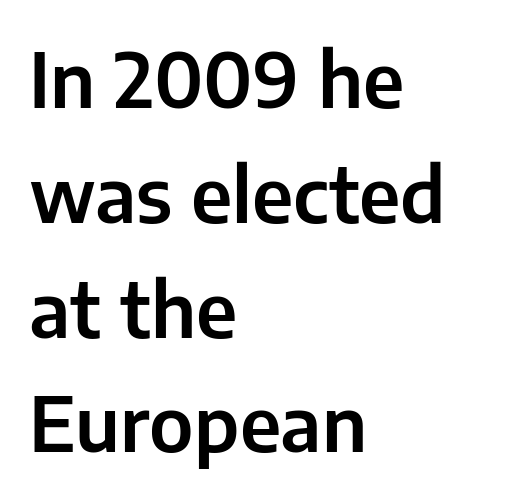
Q: Is the text italic (slanted)? A: No, it is upright.
Q: Is the typeface a serif or a sans-serif typeface? A: Sans-serif.
Q: Is the text underlined? A: No.
Q: How is the paragraph aligned? A: Left-aligned.
Q: Is the spacing between letters normal or unusually wide? A: Normal.
Q: Is the spacing between lines tight, normal or loose? A: Normal.
Q: Width (condensed, normal, or wide)? A: Normal.
Q: Stroke contrast? A: Low.
Q: x-height? A: Medium.
Q: Monospaced? A: No.
